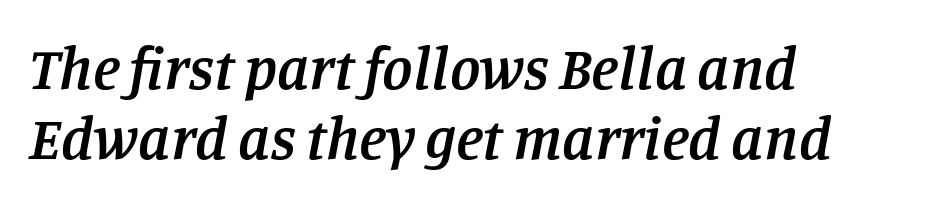
Q: Is the text bold? A: Semi-bold.
Q: Is the text italic (slanted)? A: Yes, it leans right by about 11 degrees.
Q: Is the typeface a serif or a sans-serif typeface? A: Serif.
Q: Is the text underlined? A: No.
Q: How is the paragraph aligned? A: Left-aligned.
Q: Is the spacing between letters normal or unusually wide? A: Normal.
Q: Is the spacing between lines tight, normal or loose? A: Tight.
Q: Width (condensed, normal, or wide)? A: Normal.
Q: Stroke contrast? A: Low.
Q: x-height? A: Large.
Q: Monospaced? A: No.
